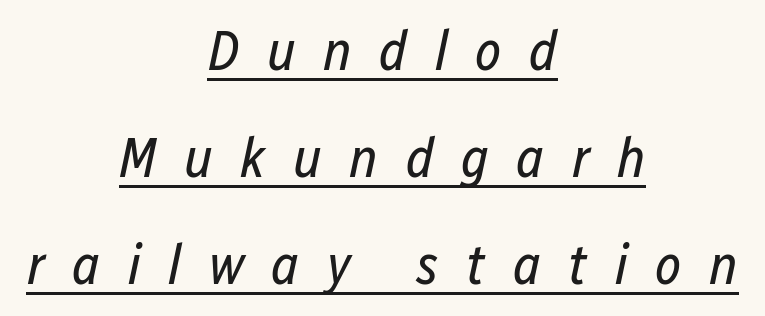
Tracking here is generous; glyphs stand well apart from one another. The cut favours lightness, reaching ordinary text weight at its darkest. The sample's only ornament is a line tracing under the words. You could not count columns in this text — the font is proportionally spaced. It's the slanting kind of type. Where is the straight margin? There isn't one; the lines are centered.
